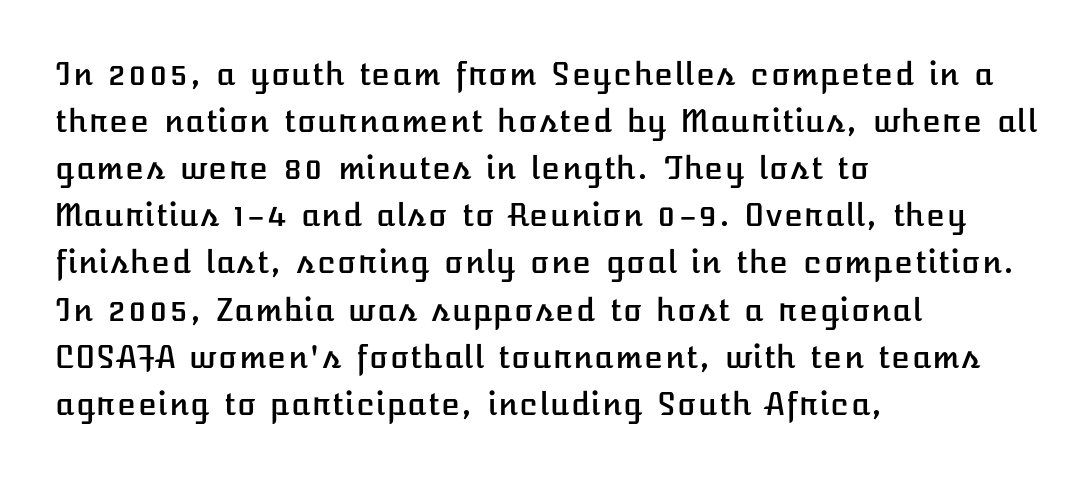
{"italic": "no", "width": "normal", "stroke_contrast": "low", "x_height": "medium", "underline": "no", "align": "left", "line_spacing": "normal", "line_spacing_ratio": 1.52, "letter_spacing": "normal", "letter_spacing_em": 0.0, "glyph_px": 31}
